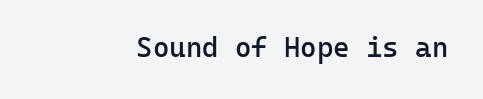
The image shows 28 px semibold sans-serif type, upright, monospaced; set normal letter spacing, not underlined; low stroke contrast and a medium x-height.
